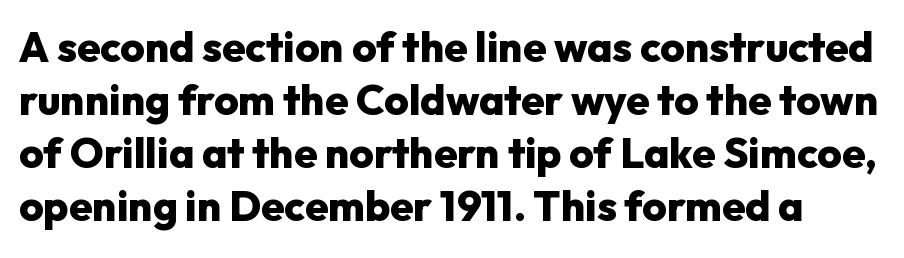
Q: Is the text bold? A: Yes.
Q: Is the text italic (slanted)? A: No, it is upright.
Q: Is the typeface a serif or a sans-serif typeface? A: Sans-serif.
Q: Is the text underlined? A: No.
Q: Is the spacing between letters normal or unusually wide? A: Normal.
Q: Is the spacing between lines tight, normal or loose? A: Normal.
Q: Width (condensed, normal, or wide)? A: Normal.
Q: Stroke contrast? A: Low.
Q: x-height? A: Medium.
Q: Monospaced? A: No.
